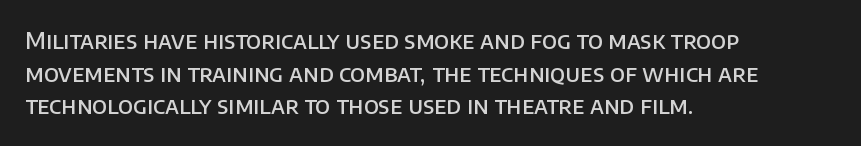
A classic flush-left, rag-right setting is used for this passage. Inter-character spacing is left at the font's built-in metrics. Notice how descenders clear the ascenders below comfortably — that's standard leading. Stroke thickness is moderately raised; the sample reads as semibold. Quick note: underline off.
